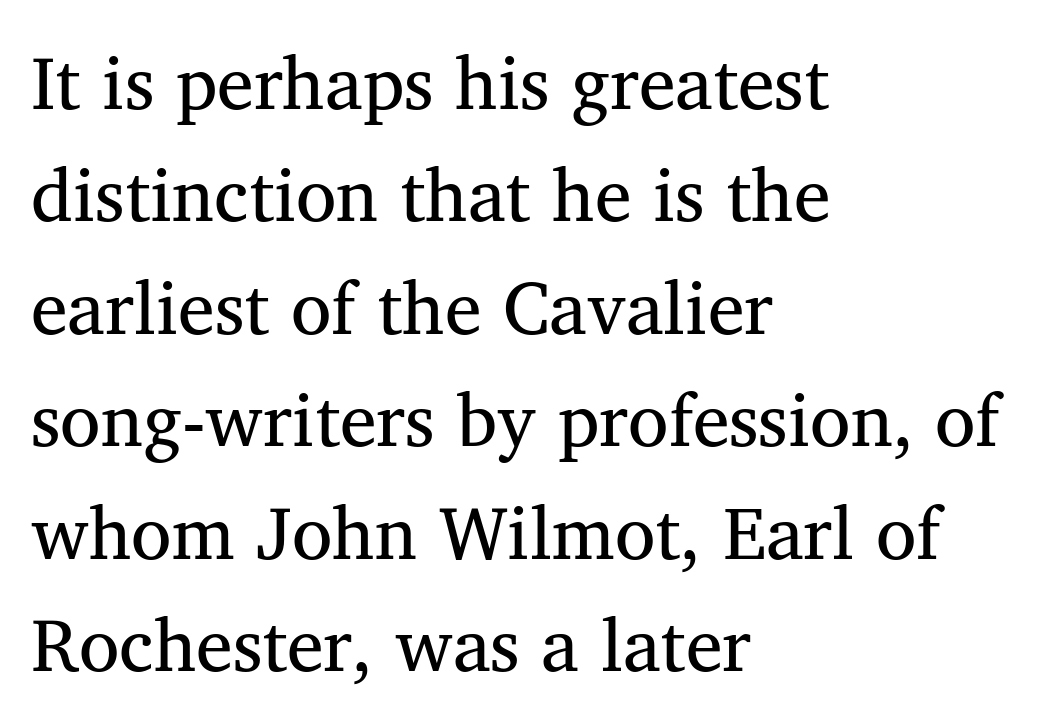
The image shows 74 px regular-weight serif type; set left-aligned, normal line spacing (1.52x), normal letter spacing, not underlined; medium stroke contrast and a medium x-height.
